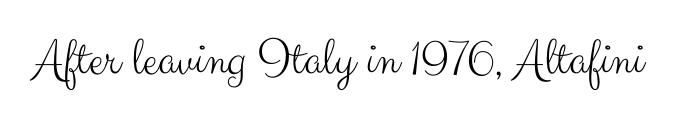
{"serif": "no", "bold": "no", "weight": "light", "width": "normal", "stroke_contrast": "medium", "x_height": "small", "monospaced": "no", "underline": "no", "letter_spacing": "normal", "letter_spacing_em": 0.0, "glyph_px": 54}
